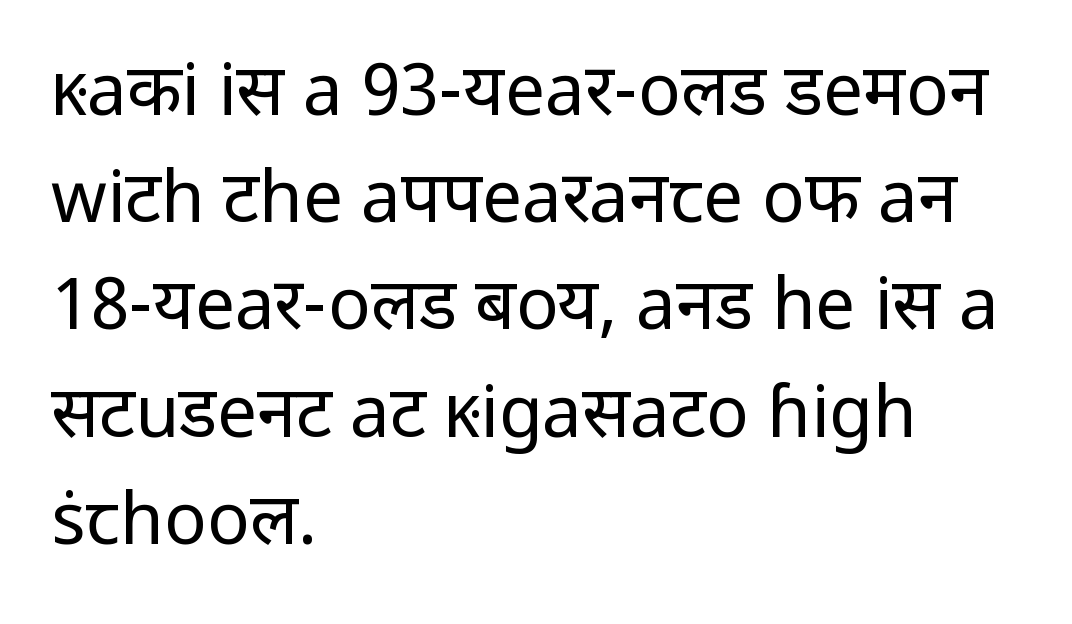
Check the space under the baseline: it is left empty. A typesetter would call this proportional, since set widths differ per character. The font is comparable to plain body text, perhaps lighter. The leading is moderate, giving the passage an even texture. The letters stand upright; this is a roman face. All the whitespace from short lines collects on the right.
